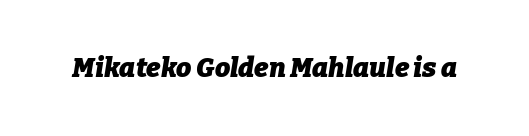
Q: Is the text bold? A: Yes.
Q: Is the text italic (slanted)? A: Yes, it leans right by about 9 degrees.
Q: Is the text underlined? A: No.
Q: Is the spacing between letters normal or unusually wide? A: Normal.
